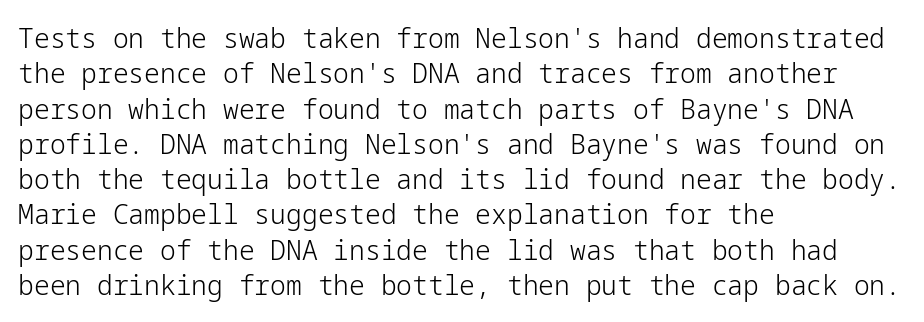
Q: Is the text bold? A: No.
Q: Is the text italic (slanted)? A: No, it is upright.
Q: Is the typeface a serif or a sans-serif typeface? A: Sans-serif.
Q: Is the text underlined? A: No.
Q: How is the paragraph aligned? A: Left-aligned.
Q: Is the spacing between letters normal or unusually wide? A: Normal.
Q: Is the spacing between lines tight, normal or loose? A: Normal.
Q: Width (condensed, normal, or wide)? A: Normal.
Q: Stroke contrast? A: Low.
Q: x-height? A: Medium.
